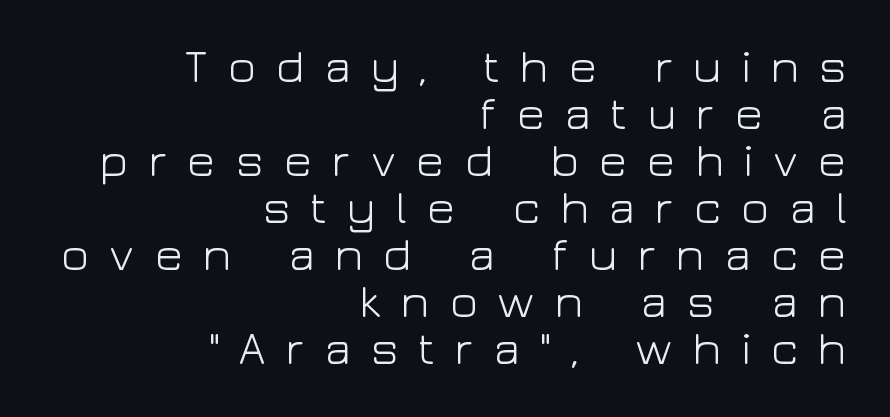
To sum up the face: it is a sans, with no serifs. Unmarked baselines from the first word to the last. The lettering stays uniformly vertical, giving the passage a roman look. The tracking reads as deliberately expanded to a designer's eye. Whoever set this chose condensed vertical rhythm over breathing room.
